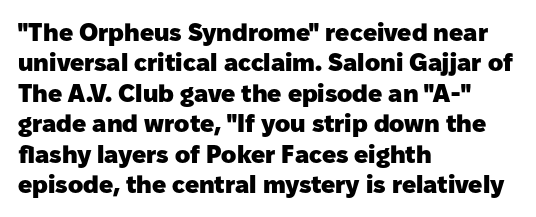
Q: Is the text bold? A: Yes.
Q: Is the text italic (slanted)? A: No, it is upright.
Q: Is the text underlined? A: No.
Q: How is the paragraph aligned? A: Left-aligned.
Q: Is the spacing between letters normal or unusually wide? A: Normal.
